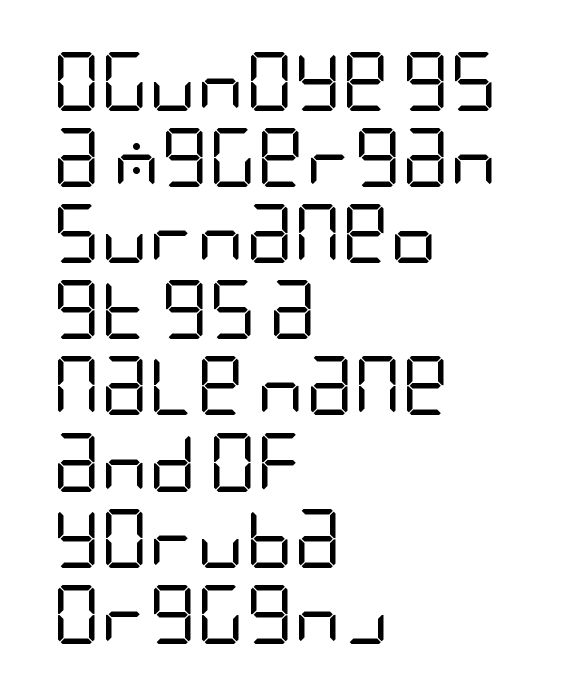
The image shows 59 px regular-weight, condensed sans-serif type, upright; set left-aligned, normal line spacing (1.29x), normal letter spacing, not underlined; low stroke contrast and a large x-height.
